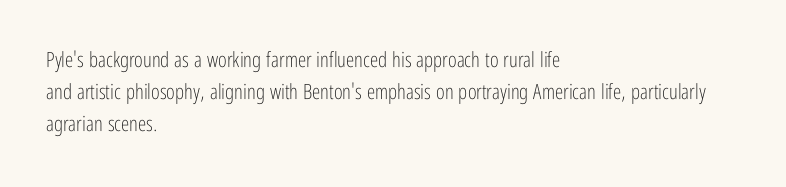
The image shows 21 px text type, upright; set left-aligned, normal line spacing (1.53x), normal letter spacing, not underlined.
